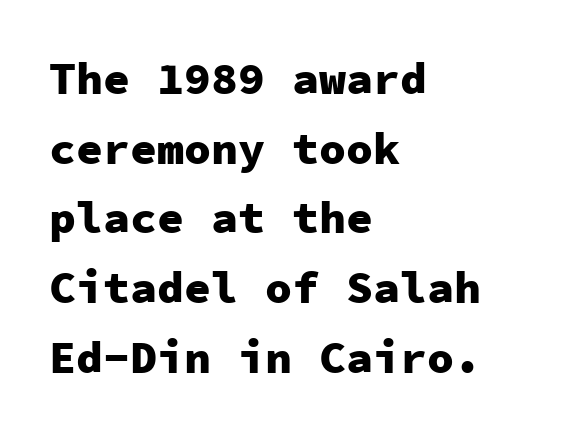
Stroke thickness is high; the sample reads as a true bold. No feet cap the strokes, marking this as sans-serif type. This block has exactly the height ordinary leading produces. Students, note that the glyphs here touch the page at normal intervals. Characters remain perfectly vertical along every line.
